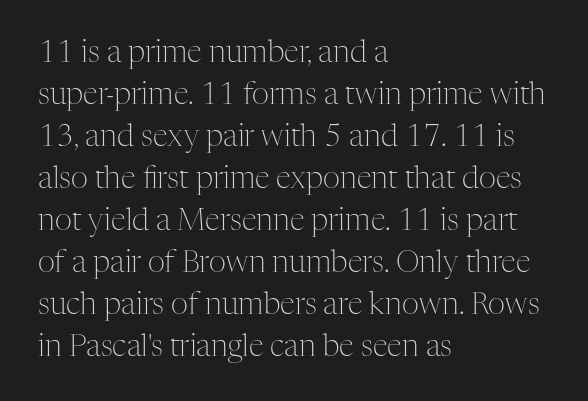
Q: Is the text bold? A: No.
Q: Is the text italic (slanted)? A: No, it is upright.
Q: Is the typeface a serif or a sans-serif typeface? A: Serif.
Q: Is the text underlined? A: No.
Q: How is the paragraph aligned? A: Left-aligned.
Q: Is the spacing between letters normal or unusually wide? A: Normal.
Q: Is the spacing between lines tight, normal or loose? A: Normal.
Q: Width (condensed, normal, or wide)? A: Normal.
Q: Stroke contrast? A: Medium.
Q: x-height? A: Medium.
Q: Monospaced? A: No.
